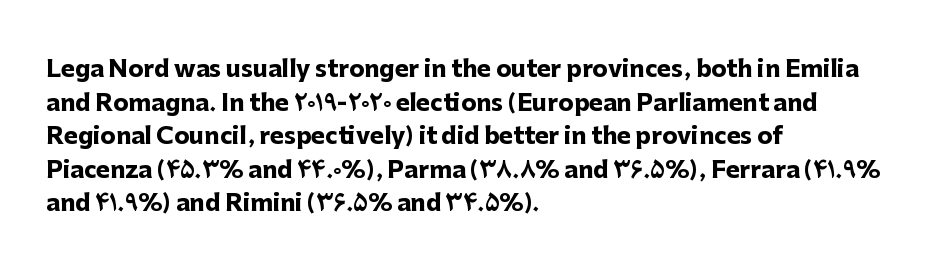
Q: Is the text bold? A: Yes.
Q: Is the text italic (slanted)? A: No, it is upright.
Q: Is the text underlined? A: No.
Q: How is the paragraph aligned? A: Left-aligned.
Q: Is the spacing between letters normal or unusually wide? A: Normal.
Q: Is the spacing between lines tight, normal or loose? A: Normal.
